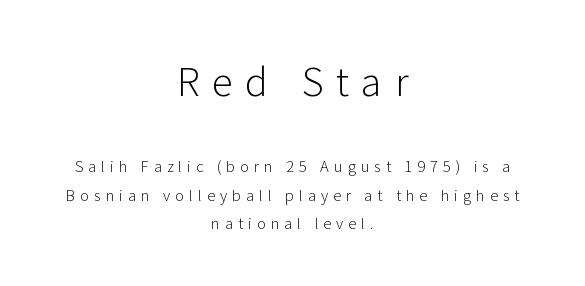
{"serif": "no", "italic": "no", "bold": "no", "weight": "light", "width": "normal", "stroke_contrast": "low", "x_height": "medium", "monospaced": "no", "underline": "no", "align": "center", "line_spacing": "loose", "line_spacing_ratio": 1.91, "letter_spacing": "wide", "letter_spacing_em": 0.33, "larger_block": "first", "size_ratio": 2.53, "glyph_px": 38}
